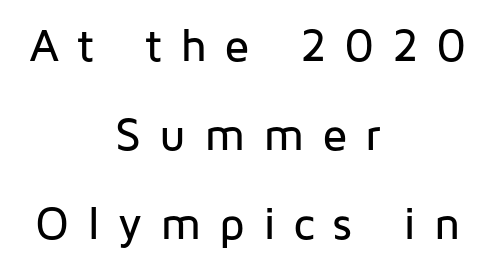
Q: Is the text italic (slanted)? A: No, it is upright.
Q: Is the typeface a serif or a sans-serif typeface? A: Sans-serif.
Q: Is the text underlined? A: No.
Q: How is the paragraph aligned? A: Centered.
Q: Is the spacing between letters normal or unusually wide? A: Unusually wide.
Q: Is the spacing between lines tight, normal or loose? A: Loose.
Q: Width (condensed, normal, or wide)? A: Normal.
Q: Stroke contrast? A: Low.
Q: x-height? A: Medium.
Q: Monospaced? A: No.
